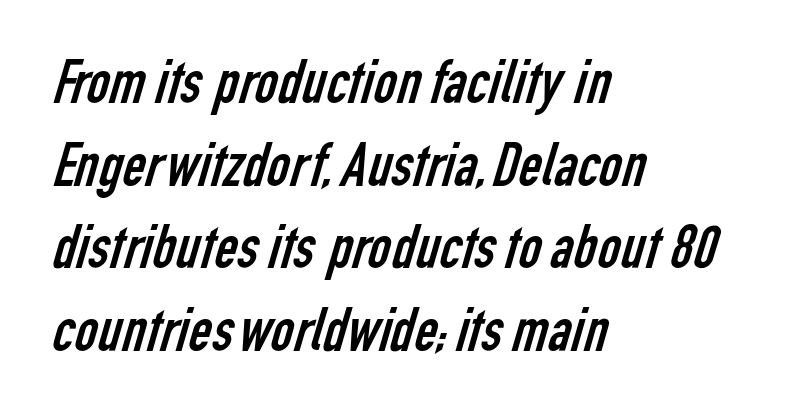
The image shows 63 px regular-weight, condensed sans-serif type; set left-aligned, normal line spacing (1.31x), normal letter spacing, not underlined; low stroke contrast and a medium x-height.
